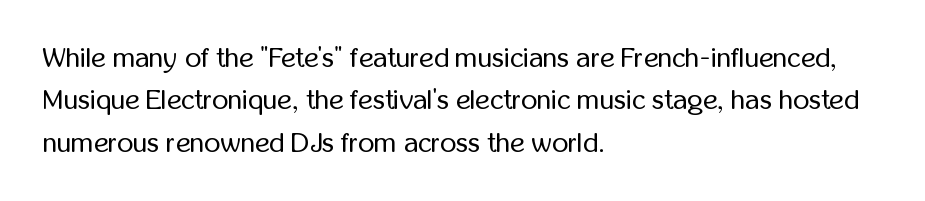
The image shows 28 px regular-weight, condensed sans-serif type, upright; set left-aligned, normal line spacing (1.51x), normal letter spacing, not underlined; low stroke contrast and a medium x-height.
